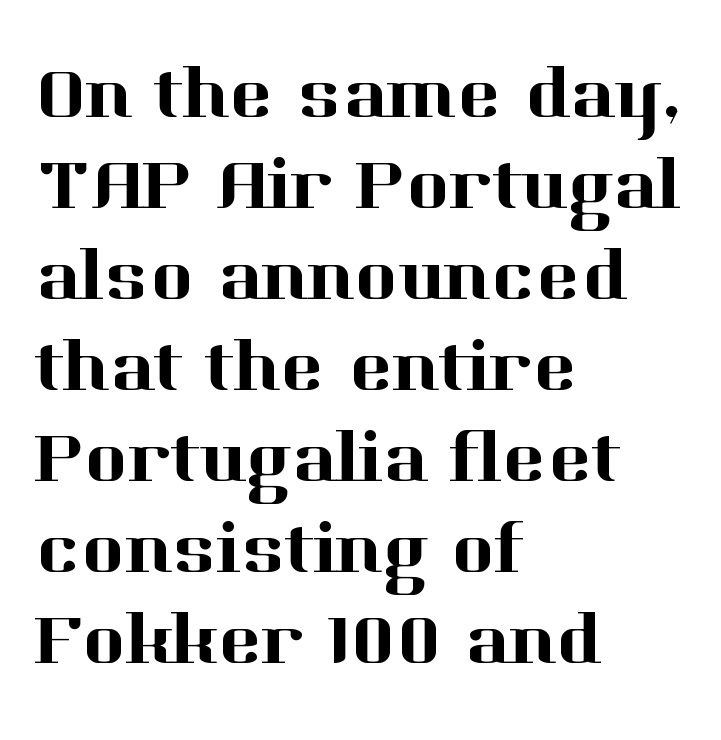
The image shows 74 px serif type, upright; set left-aligned, line spacing 1.23x, normal letter spacing, not underlined; high stroke contrast and a medium x-height.
